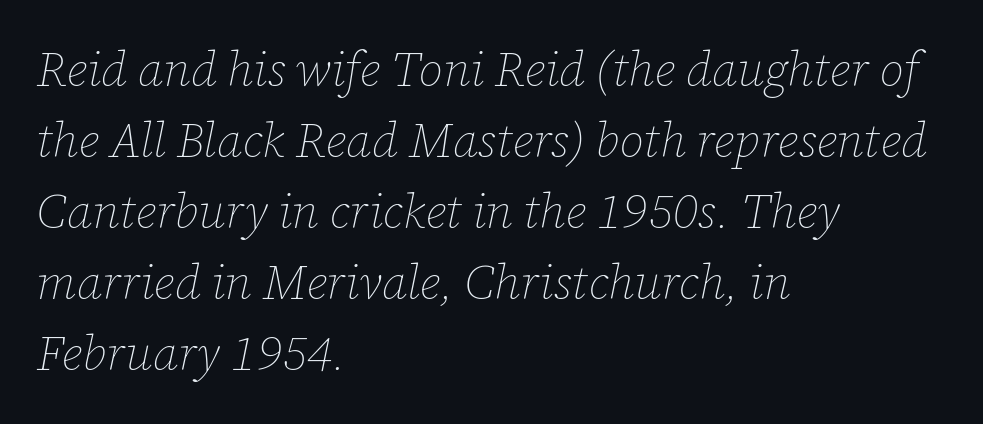
Heaviness? Minimal to ordinary, like unemphasized prose. Looks like regular typesetting: each glyph gets only the width it needs. Each row of text sits above clean, open space. Students, observe: this is what conventionally led text looks like. You can tell it's italic because the verticals aren't actually vertical. The lines in this sample share a left origin and differ only in where they stop.
